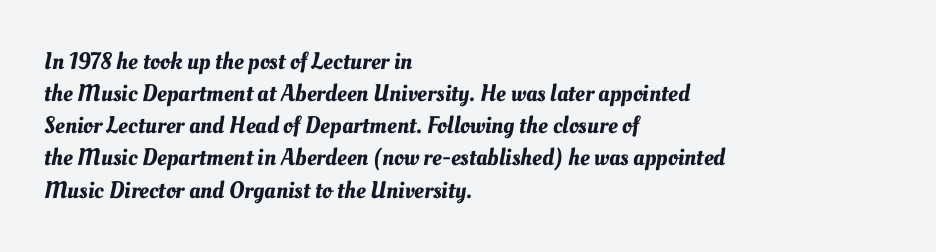
{"underline": "no", "align": "left", "line_spacing": "normal", "line_spacing_ratio": 1.34, "letter_spacing": "normal", "letter_spacing_em": 0.0, "glyph_px": 24}
